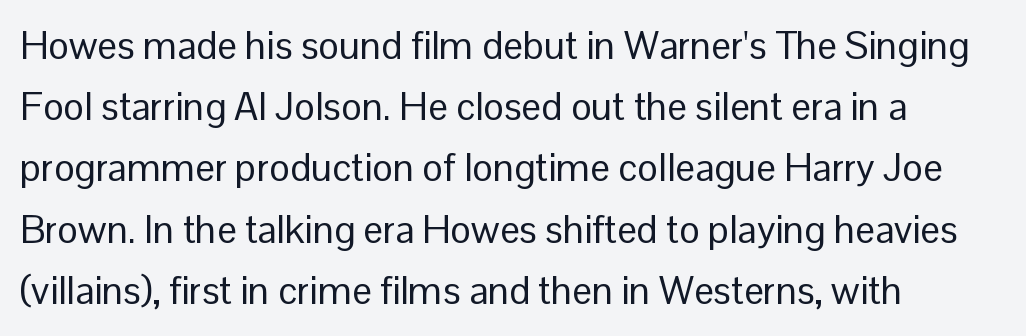
Q: Is the text bold? A: No.
Q: Is the text italic (slanted)? A: No, it is upright.
Q: Is the typeface a serif or a sans-serif typeface? A: Sans-serif.
Q: Is the text underlined? A: No.
Q: How is the paragraph aligned? A: Left-aligned.
Q: Is the spacing between letters normal or unusually wide? A: Normal.
Q: Is the spacing between lines tight, normal or loose? A: Normal.
Q: Width (condensed, normal, or wide)? A: Normal.
Q: Stroke contrast? A: Low.
Q: x-height? A: Medium.
Q: Monospaced? A: No.
